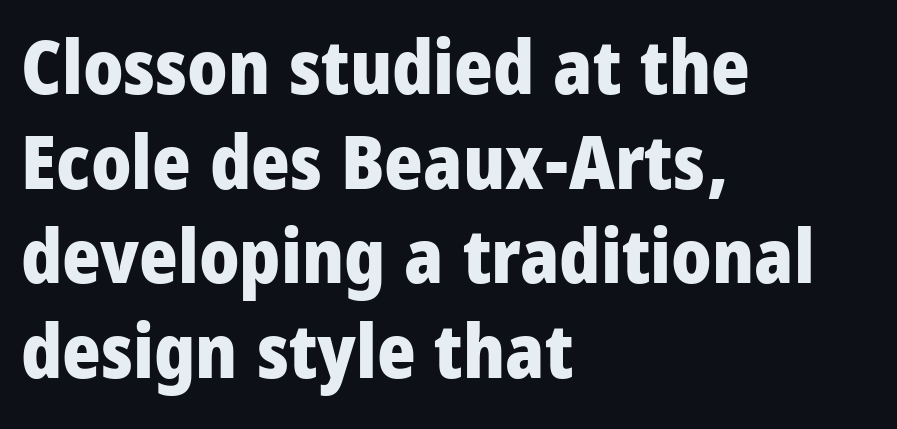
{"serif": "no", "italic": "no", "bold": "yes", "weight": "heavy", "width": "condensed", "stroke_contrast": "low", "x_height": "large", "monospaced": "no", "underline": "no", "align": "left", "line_spacing": "normal", "line_spacing_ratio": 1.28, "letter_spacing": "normal", "letter_spacing_em": 0.0, "glyph_px": 74}
